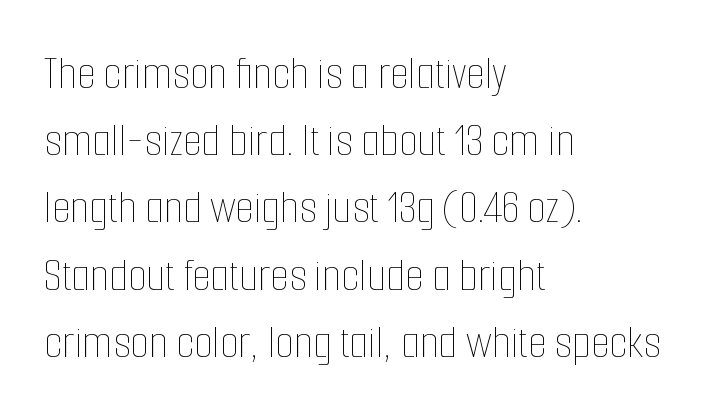
Q: Is the text bold? A: No.
Q: Is the text italic (slanted)? A: No, it is upright.
Q: Is the text underlined? A: No.
Q: How is the paragraph aligned? A: Left-aligned.
Q: Is the spacing between letters normal or unusually wide? A: Normal.
Q: Is the spacing between lines tight, normal or loose? A: Normal.
Q: Width (condensed, normal, or wide)? A: Condensed.
Q: Stroke contrast? A: Low.
Q: x-height? A: Medium.
Q: Monospaced? A: No.
